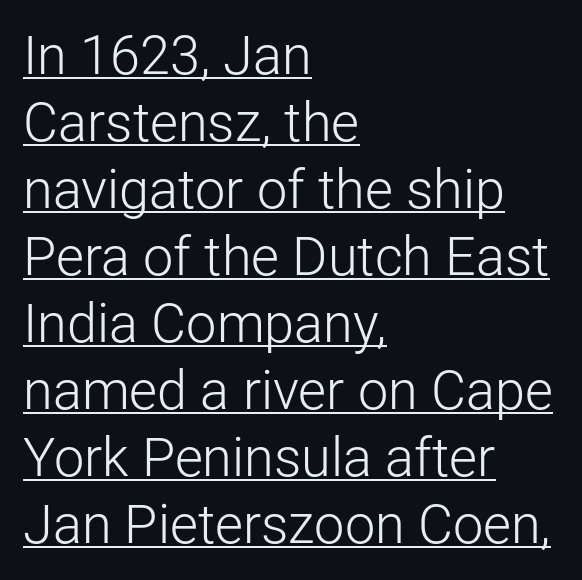
Q: Is the text bold? A: No.
Q: Is the text italic (slanted)? A: No, it is upright.
Q: Is the typeface a serif or a sans-serif typeface? A: Sans-serif.
Q: Is the text underlined? A: Yes.
Q: How is the paragraph aligned? A: Left-aligned.
Q: Is the spacing between letters normal or unusually wide? A: Normal.
Q: Width (condensed, normal, or wide)? A: Normal.
Q: Stroke contrast? A: Low.
Q: x-height? A: Medium.
Q: Monospaced? A: No.
